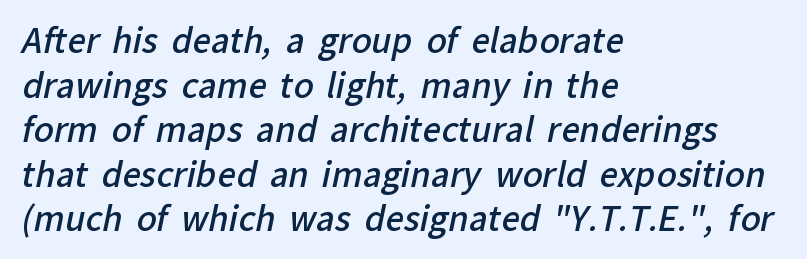
{"serif": "no", "bold": "semi", "weight": "semibold", "width": "normal", "stroke_contrast": "low", "x_height": "medium", "monospaced": "no", "underline": "no", "align": "left", "line_spacing": "normal", "line_spacing_ratio": 1.35, "letter_spacing": "normal", "letter_spacing_em": 0.0, "glyph_px": 33}
